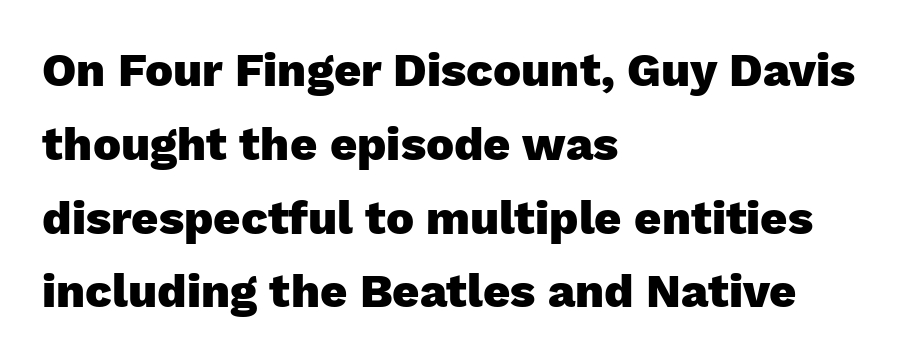
The image shows 47 px heavy sans-serif type, upright; set left-aligned, normal line spacing (1.57x), normal letter spacing, not underlined; low stroke contrast and a medium x-height.
